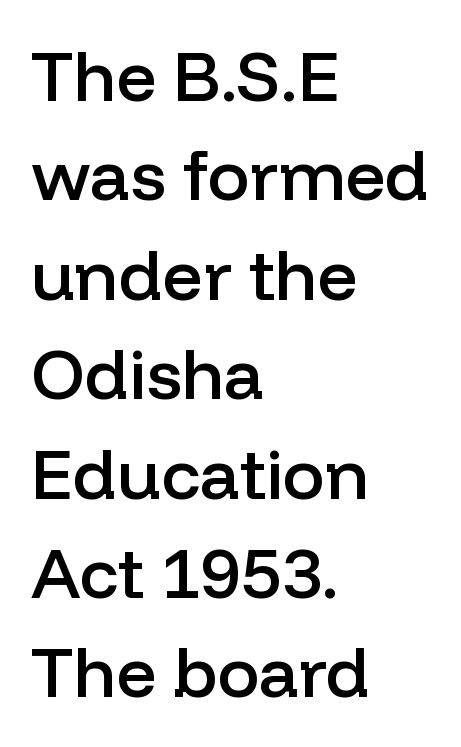
Q: Is the text bold? A: Semi-bold.
Q: Is the text italic (slanted)? A: No, it is upright.
Q: Is the typeface a serif or a sans-serif typeface? A: Sans-serif.
Q: Is the text underlined? A: No.
Q: How is the paragraph aligned? A: Left-aligned.
Q: Is the spacing between letters normal or unusually wide? A: Normal.
Q: Is the spacing between lines tight, normal or loose? A: Normal.
Q: Width (condensed, normal, or wide)? A: Normal.
Q: Stroke contrast? A: Low.
Q: x-height? A: Medium.
Q: Monospaced? A: No.
